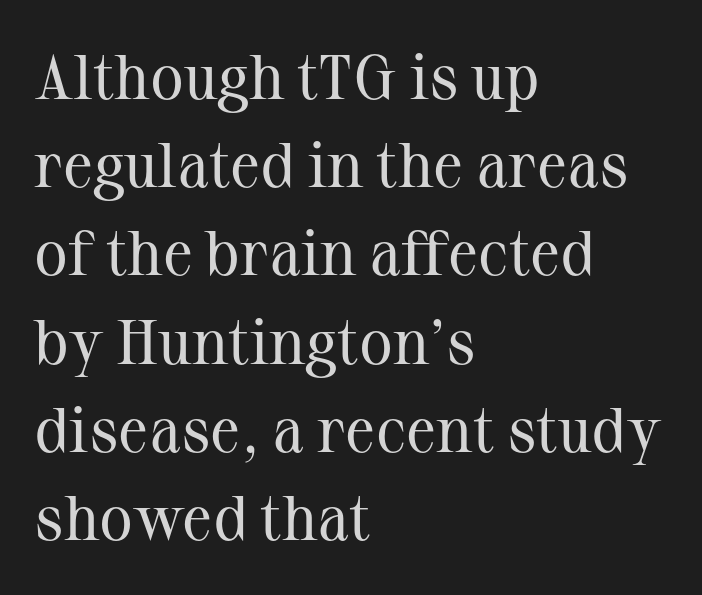
When letters stand straight like this, we call the style roman or upright. Each row of text sits above clean, open space. The letters advance in unequal steps, a hallmark of proportional type. The letters sit at their default tracking, neither squeezed nor spread. In terms of letterform style, serifs are clearly present.
